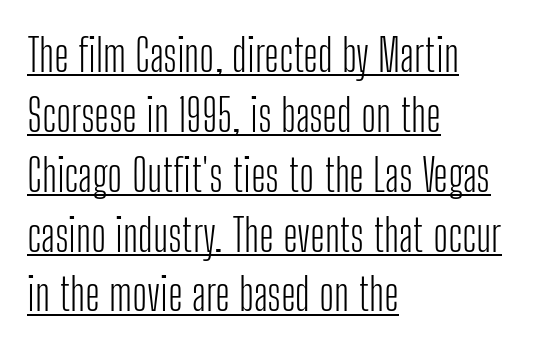
{"serif": "no", "italic": "no", "bold": "no", "weight": "light", "width": "condensed", "stroke_contrast": "low", "x_height": "medium", "monospaced": "no", "underline": "yes", "align": "left", "line_spacing": "normal", "line_spacing_ratio": 1.33, "letter_spacing": "normal", "letter_spacing_em": 0.0, "glyph_px": 45}
